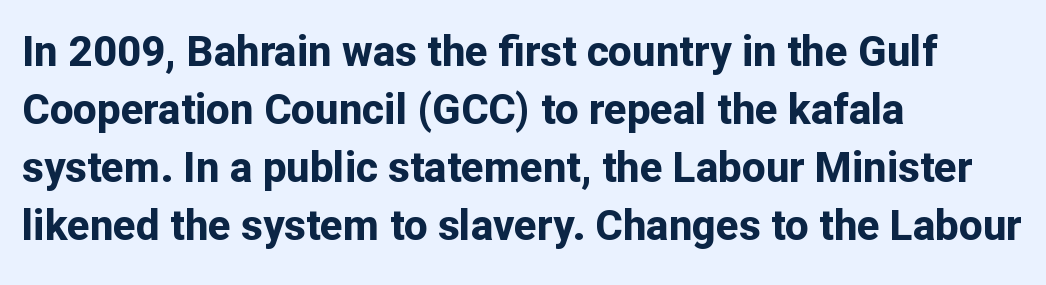
Q: Is the text bold? A: Yes.
Q: Is the text italic (slanted)? A: No, it is upright.
Q: Is the typeface a serif or a sans-serif typeface? A: Sans-serif.
Q: Is the text underlined? A: No.
Q: How is the paragraph aligned? A: Left-aligned.
Q: Is the spacing between letters normal or unusually wide? A: Normal.
Q: Is the spacing between lines tight, normal or loose? A: Normal.
Q: Width (condensed, normal, or wide)? A: Normal.
Q: Stroke contrast? A: Low.
Q: x-height? A: Medium.
Q: Monospaced? A: No.
